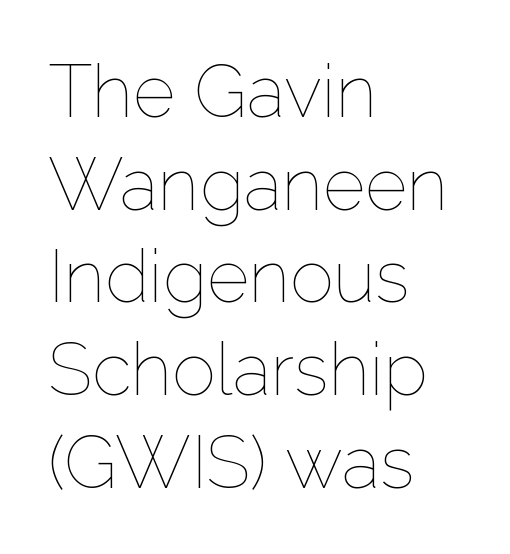
{"italic": "no", "bold": "no", "weight": "thin", "width": "normal", "stroke_contrast": "low", "x_height": "medium", "monospaced": "no", "underline": "no", "align": "left", "line_spacing": "normal", "line_spacing_ratio": 1.27, "letter_spacing": "normal", "letter_spacing_em": 0.0, "glyph_px": 73}
